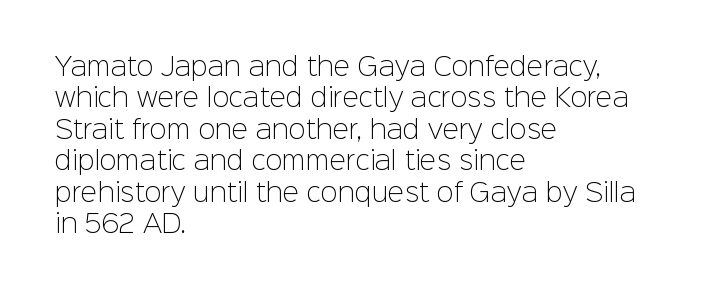
No letter is thick-stroked: the sample isn't bold. This is roman type, the default non-slanted kind. One glance says typical: line gaps are just what's usual. Plain, unruled lines of type. This sample is left-justified, so line endings fall wherever the words run out.
